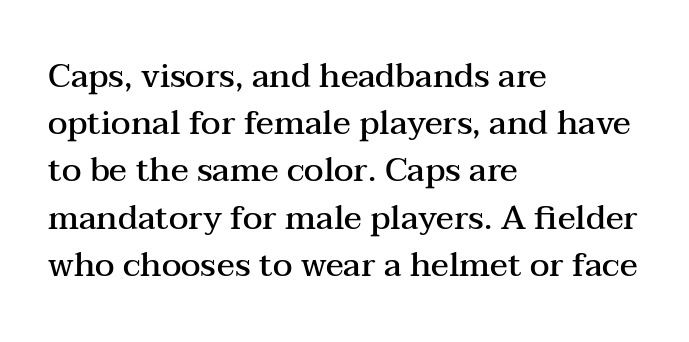
The image shows 33 px semibold, wide serif type, upright; set left-aligned, normal line spacing (1.43x), normal letter spacing, not underlined; medium stroke contrast and a medium x-height.
